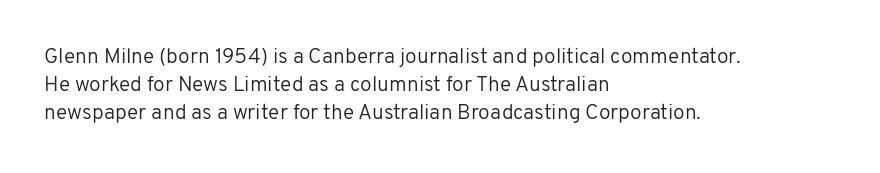
The image shows 21 px text type, upright; set left-aligned, normal line spacing (1.34x), normal letter spacing, not underlined.
